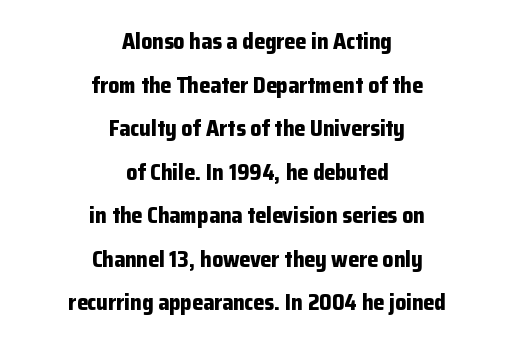
A full-strength bold gives these letters their thick strokes. It's the straight-up-and-down kind of type. The area under the type is left untouched. If you folded the block vertically in half, each line would mirror itself in length. The face used here is rendered with its standard letterfit.
